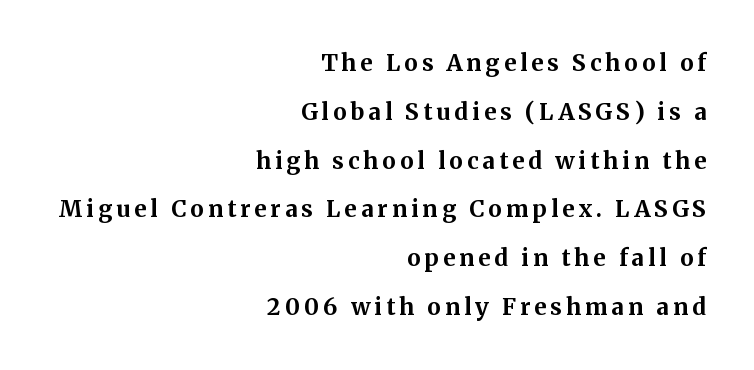
The image shows 23 px bold type, upright; set right-aligned, loose line spacing (2.12x), not underlined.
